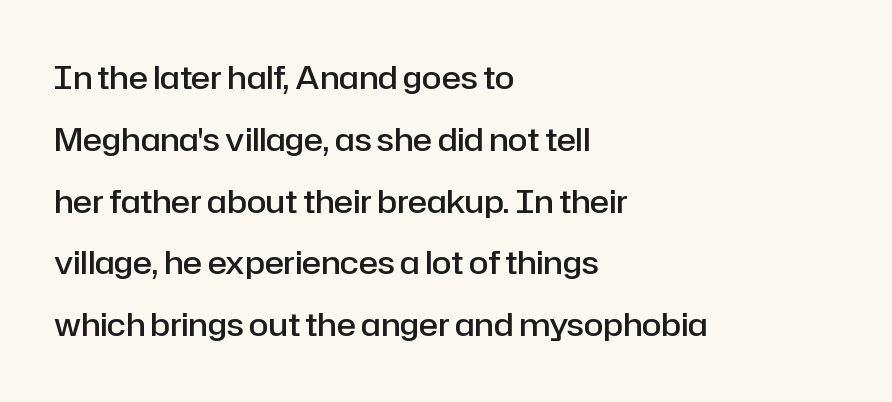
{"serif": "no", "italic": "no", "bold": "semi", "weight": "semibold", "width": "normal", "stroke_contrast": "low", "x_height": "medium", "monospaced": "no", "underline": "no", "align": "left", "line_spacing": "loose", "line_spacing_ratio": 1.93, "letter_spacing": "normal", "letter_spacing_em": 0.0, "glyph_px": 32}
